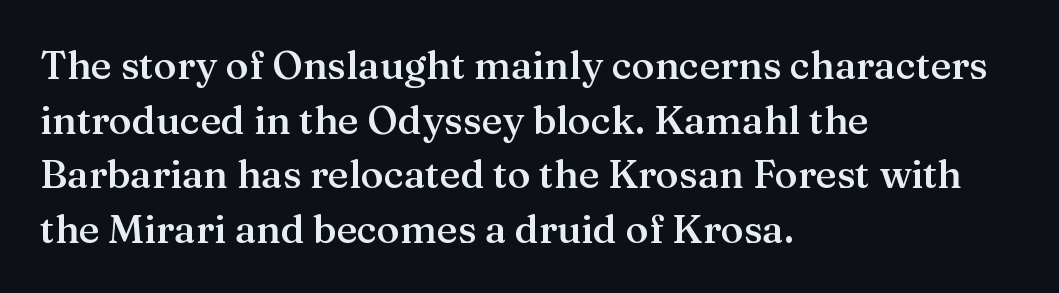
{"serif": "yes", "italic": "no", "bold": "semi", "weight": "semibold", "width": "normal", "stroke_contrast": "medium", "x_height": "medium", "monospaced": "no", "underline": "no", "align": "left", "line_spacing": "normal", "line_spacing_ratio": 1.4, "letter_spacing": "normal", "letter_spacing_em": 0.0, "glyph_px": 39}
